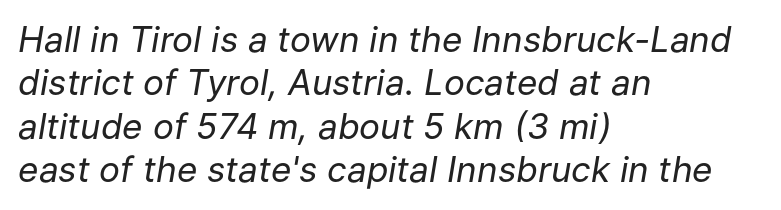
The image shows 35 px regular-weight type, italic (leaning right); set left-aligned, line spacing 1.24x, normal letter spacing, not underlined; low stroke contrast and a medium x-height.
